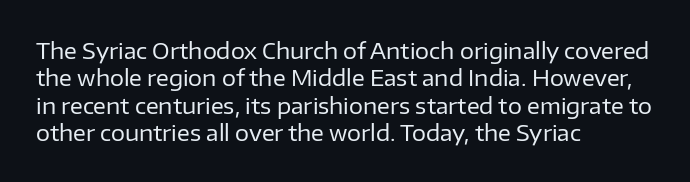
Rendered with straight, roman letterforms. Weight: not bold — regular or lighter. Words appear dense and cohesive because spacing is normal. Horizontal alignment here is leftward, the default for most running prose. A clean baseline with only descenders dipping below it.
